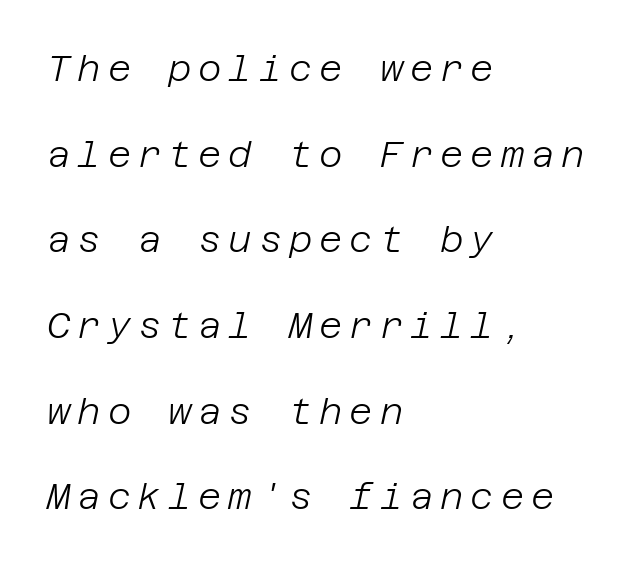
Compared with ordinary roman type, these characters are visibly tilted. Anything drawn beneath the words? Only blank space. Horizontally, the lines are justified to the leading edge only. The leading is generous, giving the passage an open texture.
